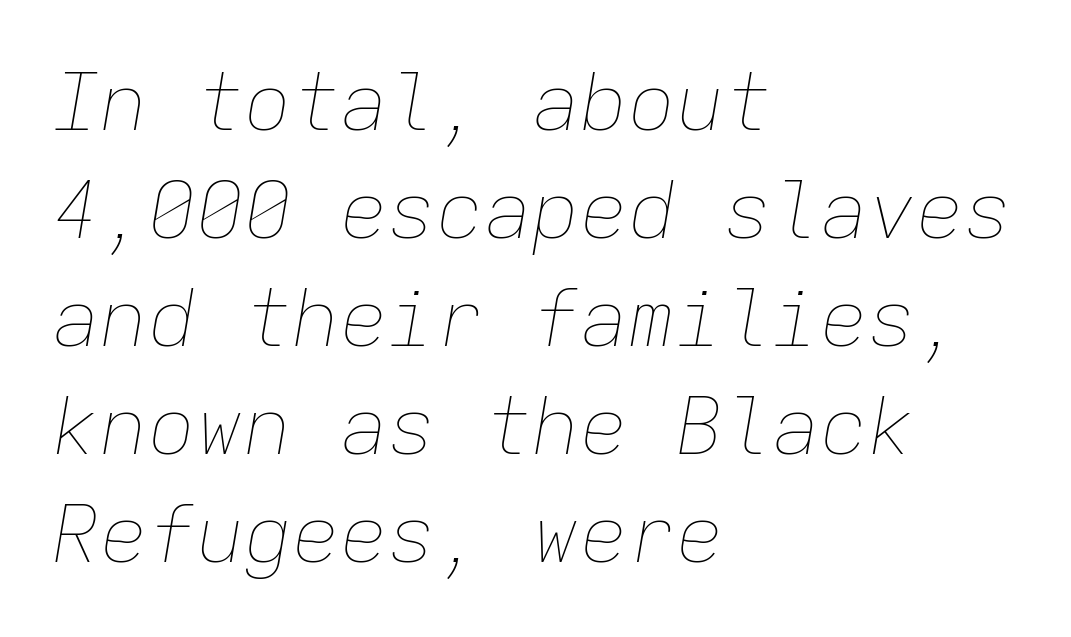
The image shows 80 px thin type, italic (leaning right), monospaced; set left-aligned, normal line spacing (1.35x), normal letter spacing, not underlined; low stroke contrast and a medium x-height.
